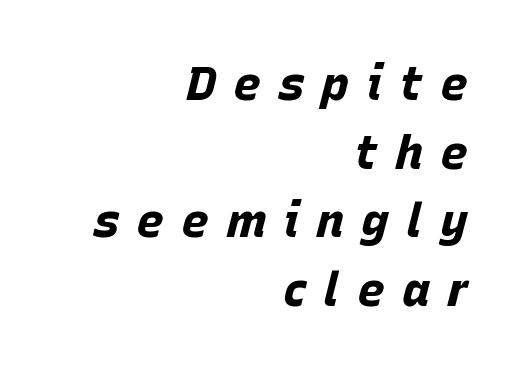
{"italic": "yes", "lean": "right", "slant_degrees": 15, "bold": "yes", "weight": "bold", "width": "normal", "stroke_contrast": "low", "x_height": "large", "monospaced": "no", "underline": "no", "align": "right", "line_spacing": "normal", "line_spacing_ratio": 1.46, "letter_spacing": "wide", "letter_spacing_em": 0.36, "glyph_px": 47}
